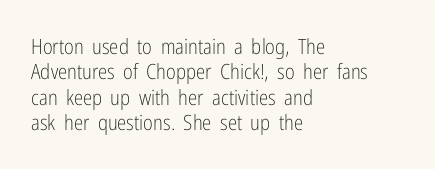
A bare baseline throughout the passage. Line beginnings align vertically; line endings do not. This sample uses plain, unmodified letter spacing. Posture: straight, roman, zero tilt. Is this a heavy cut? Hardly; it is regular or lighter.
